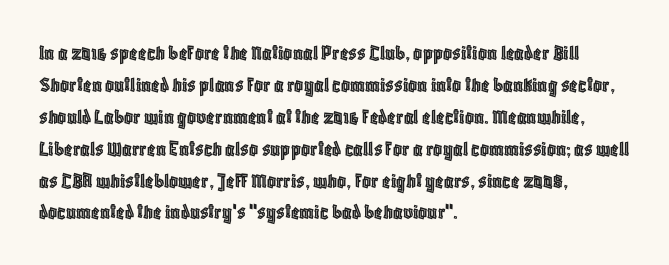
The image shows 22 px text type, upright; set left-aligned, normal line spacing (1.45x), normal letter spacing, not underlined.
